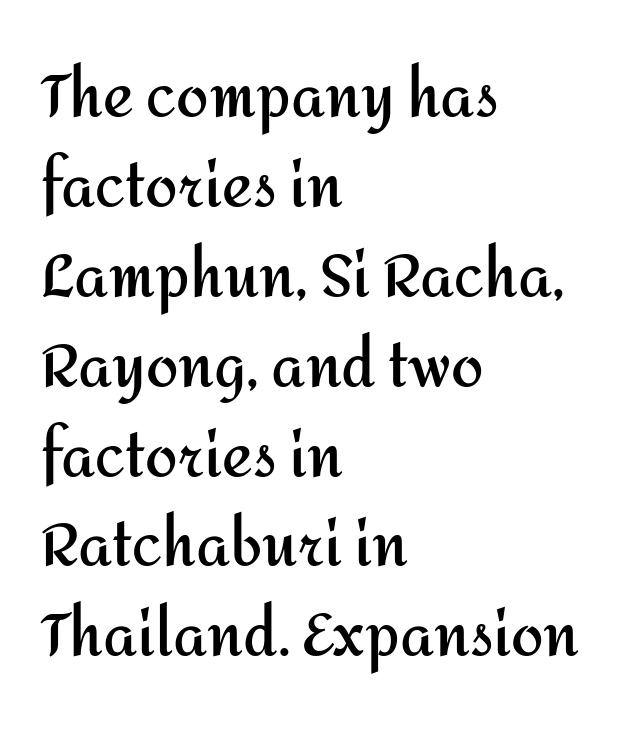
The image shows 58 px semibold sans-serif type, upright; set left-aligned, normal line spacing (1.55x), normal letter spacing, not underlined; medium stroke contrast and a medium x-height.
